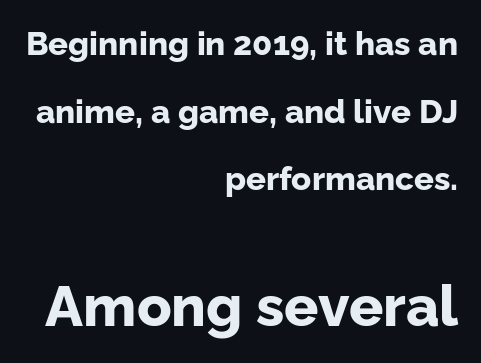
Q: Is the text bold? A: Yes.
Q: Is the text italic (slanted)? A: No, it is upright.
Q: Is the typeface a serif or a sans-serif typeface? A: Sans-serif.
Q: Is the text underlined? A: No.
Q: How is the paragraph aligned? A: Right-aligned.
Q: Is the spacing between letters normal or unusually wide? A: Normal.
Q: Is the spacing between lines tight, normal or loose? A: Loose.
Q: Which block of text is set in a larger size, the first (top) or the second (bottom)? A: The second (bottom) one.
Q: Width (condensed, normal, or wide)? A: Normal.
Q: Stroke contrast? A: Low.
Q: x-height? A: Medium.
Q: Monospaced? A: No.
